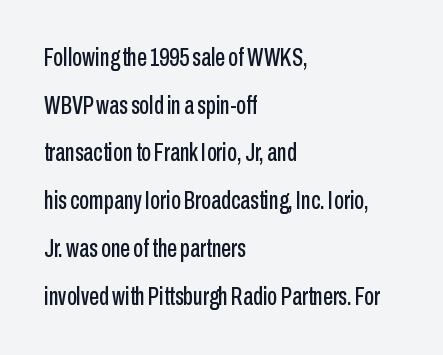
{"italic": "no", "underline": "no", "align": "left", "line_spacing": "loose", "line_spacing_ratio": 1.91, "letter_spacing": "normal", "letter_spacing_em": 0.0, "glyph_px": 25}
